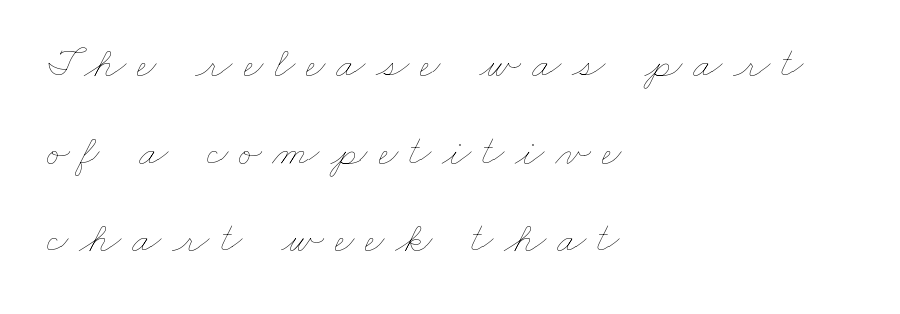
The image shows 43 px thin, wide type; set left-aligned, loose line spacing (2.04x), unusually wide letter spacing (+0.25 em), not underlined; low stroke contrast and a small x-height.
